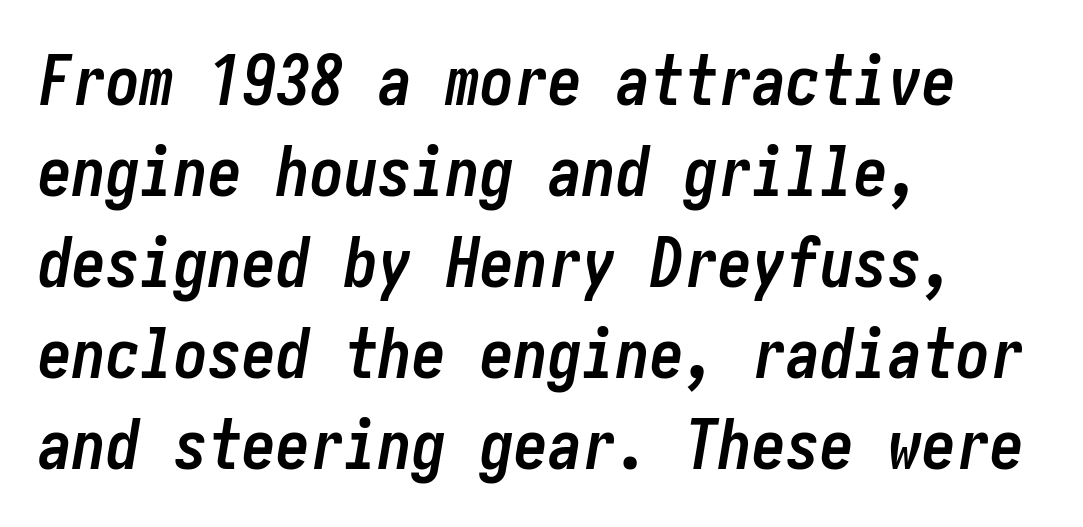
Heft: maximum for text — a bold. The rows are spaced the way most documents space them. Students, note that the glyphs here touch the page at normal intervals. Caption: multi-line text, flush left, ragged right. Slant detected: the letters are inclined. The specimen omits any rule beneath the text block's lines.
